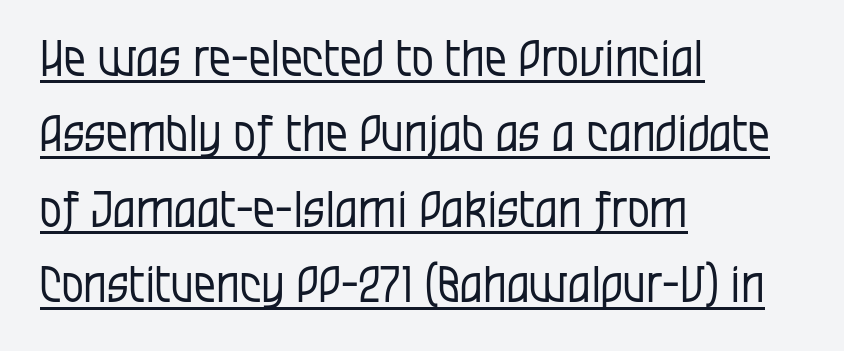
Q: Is the text bold? A: No.
Q: Is the text italic (slanted)? A: No, it is upright.
Q: Is the typeface a serif or a sans-serif typeface? A: Sans-serif.
Q: Is the text underlined? A: Yes.
Q: How is the paragraph aligned? A: Left-aligned.
Q: Is the spacing between letters normal or unusually wide? A: Normal.
Q: Is the spacing between lines tight, normal or loose? A: Normal.
Q: Width (condensed, normal, or wide)? A: Condensed.
Q: Stroke contrast? A: Low.
Q: x-height? A: Large.
Q: Monospaced? A: No.
